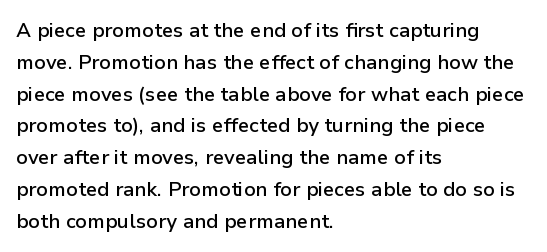
{"italic": "no", "bold": "semi", "underline": "no", "align": "left", "line_spacing": "normal", "line_spacing_ratio": 1.59, "letter_spacing": "normal", "letter_spacing_em": 0.0, "glyph_px": 20}
